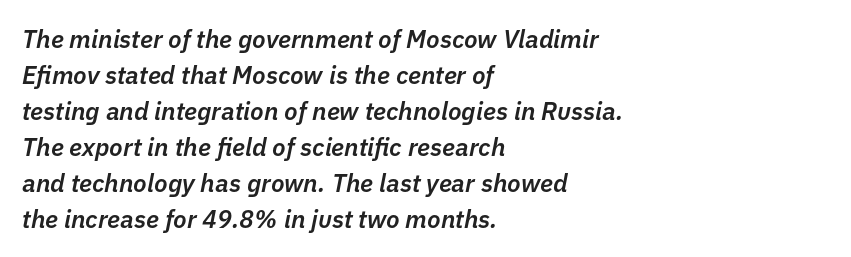
{"italic": "yes", "lean": "right", "slant_degrees": 11, "bold": "semi", "underline": "no", "align": "left", "line_spacing": "normal", "line_spacing_ratio": 1.44, "letter_spacing": "normal", "letter_spacing_em": 0.0, "glyph_px": 25}
